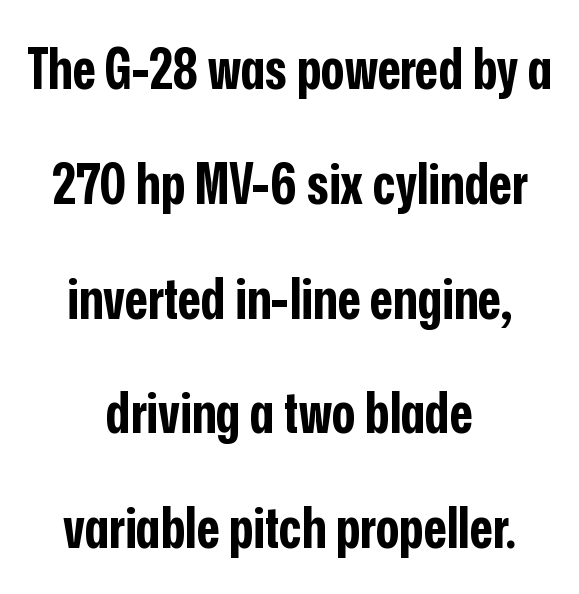
The face used here is a sans, in the tradition of grotesques and geometrics. Any mark beneath the type? The region is blank. Every stem runs plumb, perpendicular to the baseline. Think of a printed novel: that variable character pitch is what you see here. The space between consecutive lines is lavish. Typographic density is high because the face is bold.
